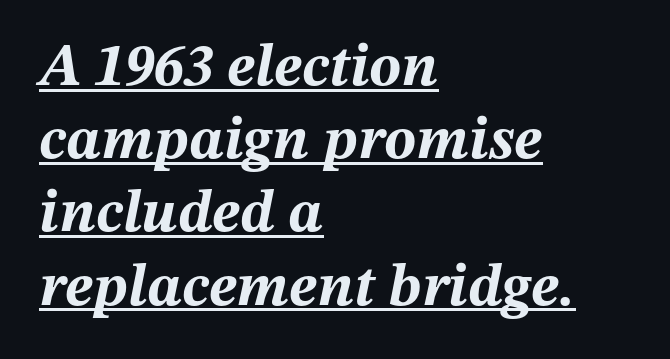
Q: Is the text bold? A: Yes.
Q: Is the text italic (slanted)? A: Yes, it leans right by about 12 degrees.
Q: Is the text underlined? A: Yes.
Q: How is the paragraph aligned? A: Left-aligned.
Q: Is the spacing between letters normal or unusually wide? A: Normal.
Q: Width (condensed, normal, or wide)? A: Normal.
Q: Stroke contrast? A: Medium.
Q: x-height? A: Medium.
Q: Monospaced? A: No.
